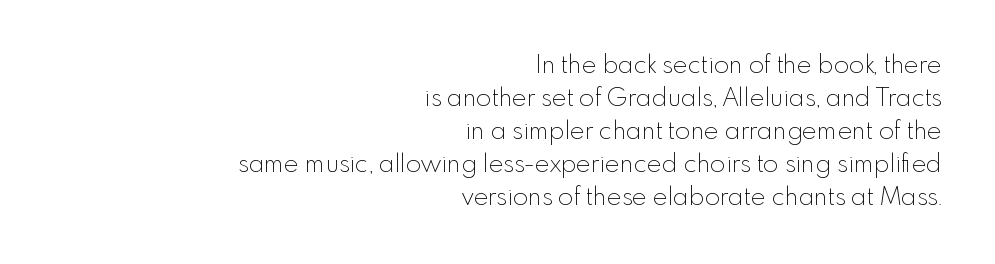
The image shows 25 px text type, upright; set right-aligned, normal line spacing (1.32x), normal letter spacing, not underlined.
